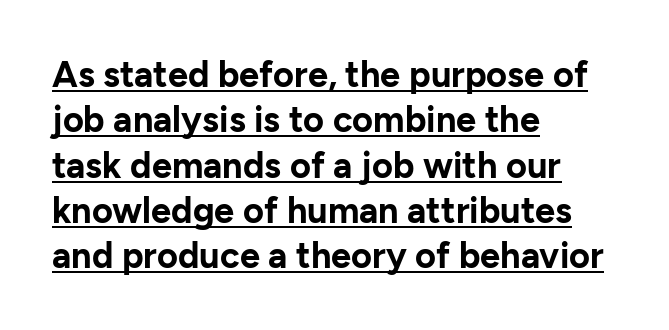
There is no visible air inserted between adjacent glyphs. A dark, heavy texture on the line: the type is bold. Here the designer chose a conventional face with non-uniform glyph widths. Interline gaps are of average width in this sample.
